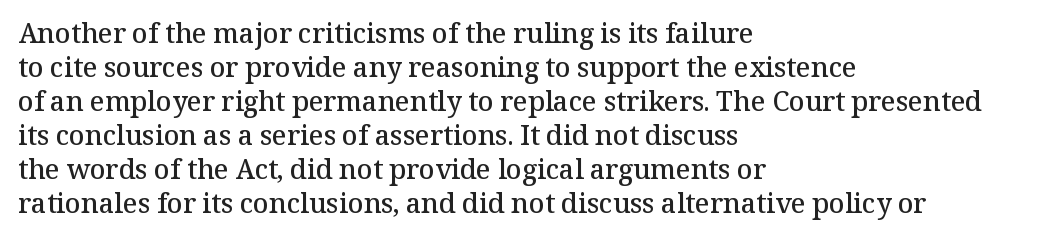
{"italic": "no", "bold": "semi", "underline": "no", "align": "left", "line_spacing": "normal", "line_spacing_ratio": 1.26, "letter_spacing": "normal", "letter_spacing_em": 0.0, "glyph_px": 27}
